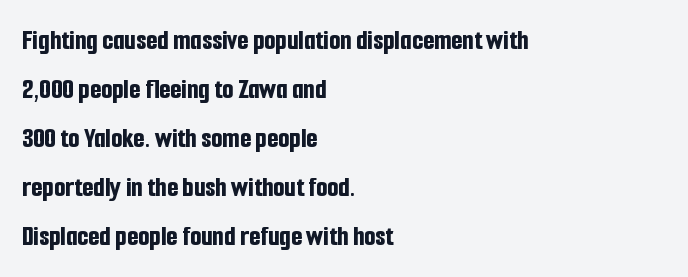
A sans-serif font was chosen for this passage. These words are printed bold, with thick strokes throughout. The rendering uses natural spacing where letterforms have individual widths. The lines are quadded left. Anything drawn beneath the words? Only blank space. Regarding leading, the lines here are spaced in the standard way.
